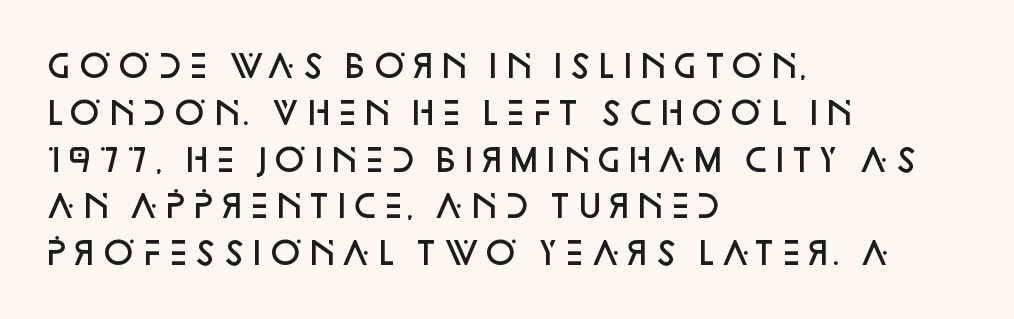
Q: Is the text bold? A: Semi-bold.
Q: Is the text italic (slanted)? A: No, it is upright.
Q: Is the typeface a serif or a sans-serif typeface? A: Sans-serif.
Q: Is the text underlined? A: No.
Q: How is the paragraph aligned? A: Left-aligned.
Q: Is the spacing between letters normal or unusually wide? A: Normal.
Q: Is the spacing between lines tight, normal or loose? A: Normal.
Q: Width (condensed, normal, or wide)? A: Normal.
Q: Stroke contrast? A: Low.
Q: x-height? A: Large.
Q: Monospaced? A: No.
